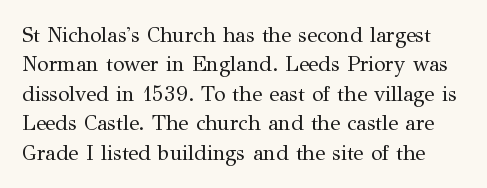
Q: Is the text bold? A: No.
Q: Is the text italic (slanted)? A: No, it is upright.
Q: Is the text underlined? A: No.
Q: Is the spacing between letters normal or unusually wide? A: Normal.
Q: Is the spacing between lines tight, normal or loose? A: Normal.
